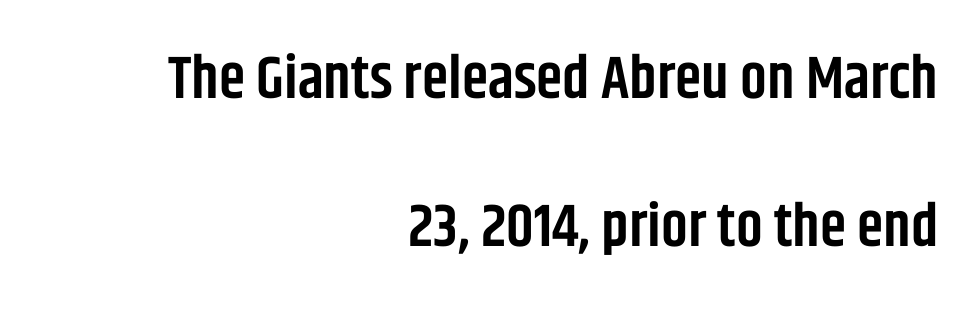
Every row of glyphs terminates at an identical x-position on the right. These lines are rendered in a variable-pitch font. Check under the words: just untouched page. Type style note: lacks serifs. Characters remain perfectly vertical along every line.
